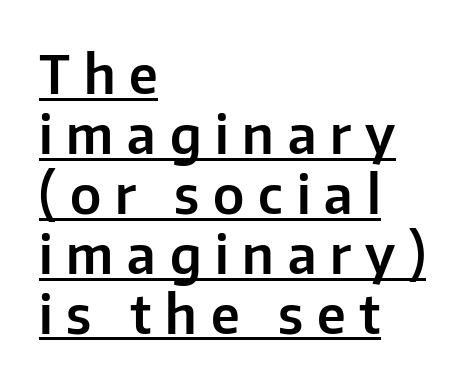
The passage shown is typed in a proportional face where columns would drift. The passage shown has open, widely tracked lettering throughout. Posture: straight, roman, zero tilt. Students, observe the line beneath the letters — that is underlining.
